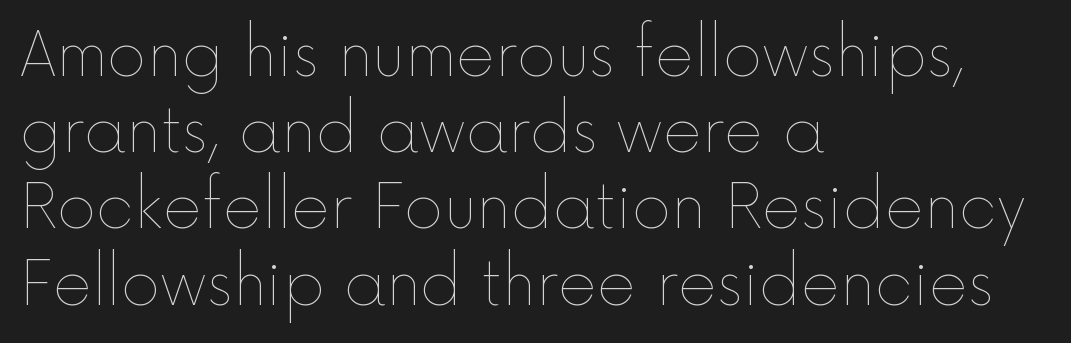
{"italic": "no", "bold": "no", "weight": "thin", "width": "normal", "x_height": "medium", "monospaced": "no", "underline": "no", "align": "left", "line_spacing": "normal", "line_spacing_ratio": 1.27, "letter_spacing": "normal", "letter_spacing_em": 0.0, "glyph_px": 60}
